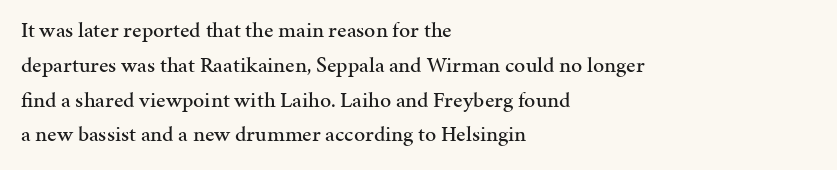
{"italic": "no", "underline": "no", "align": "left", "line_spacing": "normal", "line_spacing_ratio": 1.58, "letter_spacing": "normal", "letter_spacing_em": 0.0, "glyph_px": 22}
